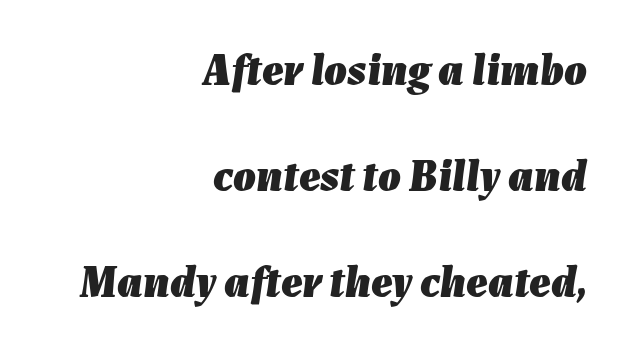
The image shows 45 px heavy type, italic (leaning right); set right-aligned, loose line spacing (2.36x), normal letter spacing, not underlined; low stroke contrast and a medium x-height.
